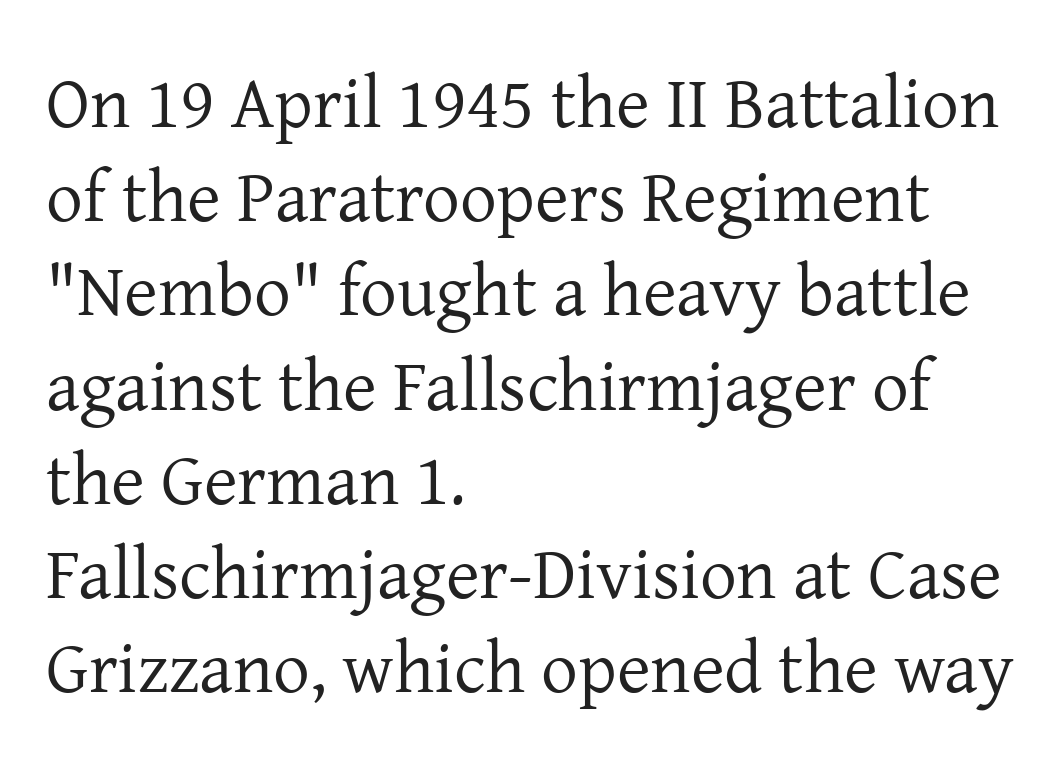
{"serif": "yes", "italic": "no", "bold": "no", "weight": "regular", "width": "normal", "stroke_contrast": "low", "x_height": "medium", "monospaced": "no", "underline": "no", "align": "left", "line_spacing": "normal", "line_spacing_ratio": 1.29, "letter_spacing": "normal", "letter_spacing_em": 0.0, "glyph_px": 73}
